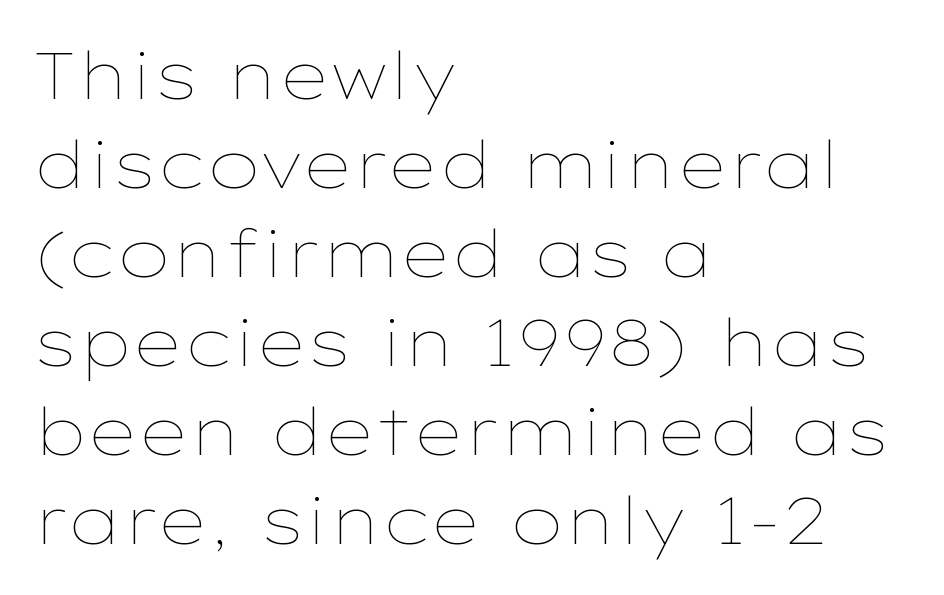
Q: Is the text bold? A: No.
Q: Is the text italic (slanted)? A: No, it is upright.
Q: Is the text underlined? A: No.
Q: How is the paragraph aligned? A: Left-aligned.
Q: Is the spacing between letters normal or unusually wide? A: Normal.
Q: Is the spacing between lines tight, normal or loose? A: Normal.
Q: Width (condensed, normal, or wide)? A: Wide.
Q: Stroke contrast? A: Low.
Q: x-height? A: Medium.
Q: Monospaced? A: No.
